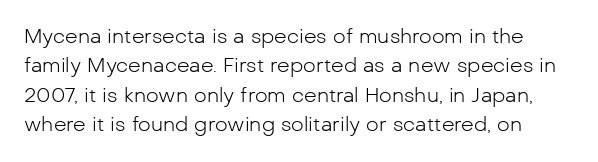
{"italic": "no", "bold": "no", "underline": "no", "line_spacing": "normal", "line_spacing_ratio": 1.47, "letter_spacing": "normal", "letter_spacing_em": 0.0, "glyph_px": 20}
